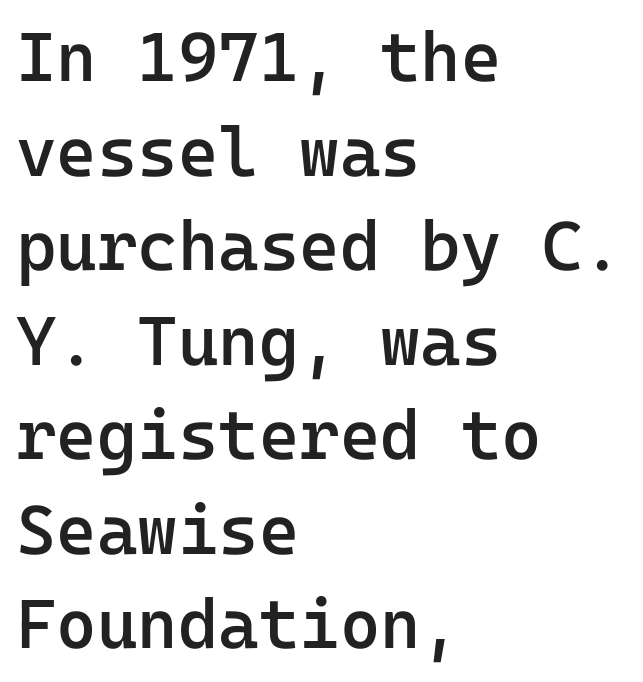
Q: Is the text bold? A: Semi-bold.
Q: Is the text italic (slanted)? A: No, it is upright.
Q: Is the typeface a serif or a sans-serif typeface? A: Sans-serif.
Q: Is the text underlined? A: No.
Q: How is the paragraph aligned? A: Left-aligned.
Q: Is the spacing between letters normal or unusually wide? A: Normal.
Q: Is the spacing between lines tight, normal or loose? A: Normal.
Q: Width (condensed, normal, or wide)? A: Normal.
Q: Stroke contrast? A: Low.
Q: x-height? A: Medium.
Q: Monospaced? A: Yes.
